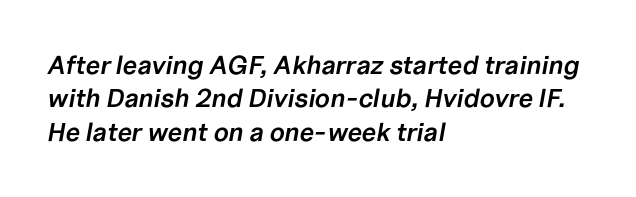
The image shows 26 px text type, italic (leaning right); set left-aligned, normal line spacing (1.28x), normal letter spacing, not underlined.
